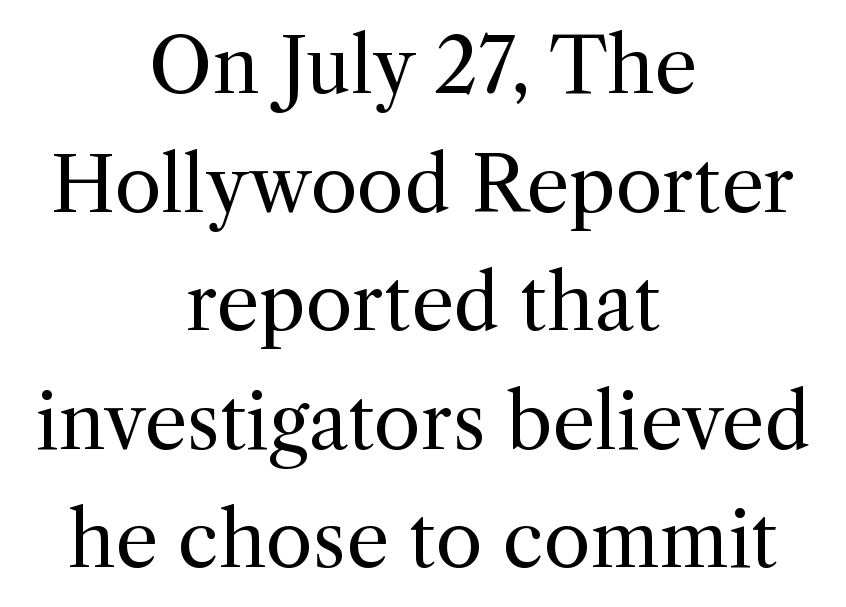
Q: Is the text bold? A: No.
Q: Is the text italic (slanted)? A: No, it is upright.
Q: Is the typeface a serif or a sans-serif typeface? A: Serif.
Q: Is the text underlined? A: No.
Q: How is the paragraph aligned? A: Centered.
Q: Is the spacing between letters normal or unusually wide? A: Normal.
Q: Is the spacing between lines tight, normal or loose? A: Normal.
Q: Width (condensed, normal, or wide)? A: Normal.
Q: x-height? A: Medium.
Q: Monospaced? A: No.
